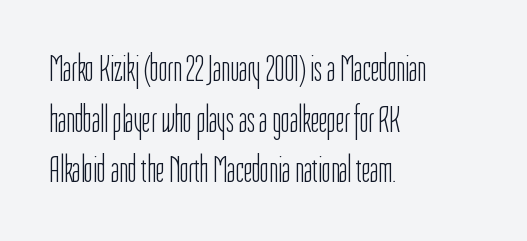
{"serif": "no", "italic": "no", "bold": "no", "weight": "light", "width": "condensed", "stroke_contrast": "low", "x_height": "medium", "monospaced": "no", "underline": "no", "align": "left", "line_spacing": "normal", "line_spacing_ratio": 1.37, "letter_spacing": "normal", "letter_spacing_em": 0.0, "glyph_px": 37}
